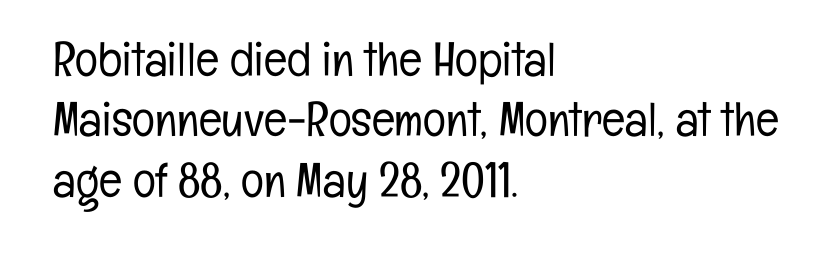
Nothing unusual about the tracking: characters are spaced as the font intends. Line starts are locked; line ends wander. No italicization has been applied; the sample stays upright. The lines sit at an ordinary, default distance from one another. The face used here is proportionally spaced, like ordinary book or web type. Decoration check: the copy has no underline.
